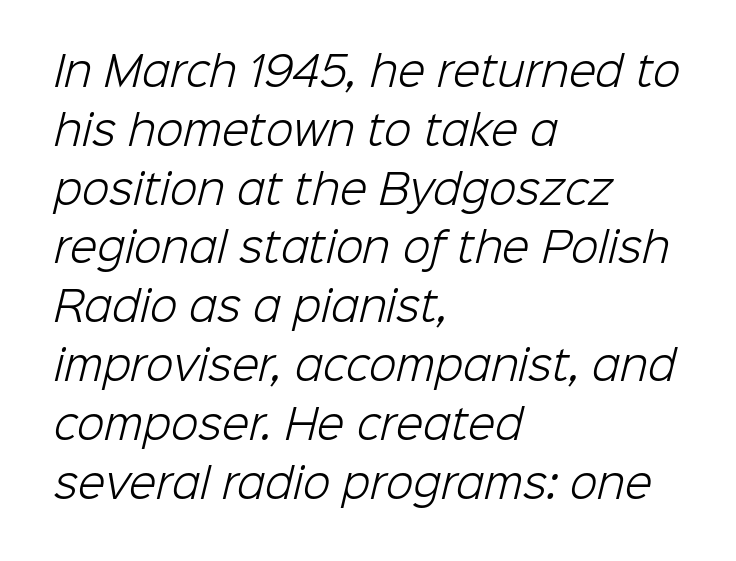
Classification — sans serif. Each letter keeps its own natural width here, so spacing adapts to shape. The passage shown stacks its lines at a standard gap. Each line starts at the same left margin while the right side varies. Decoration check: the copy has no underline. Weight: in the light-to-regular range.
